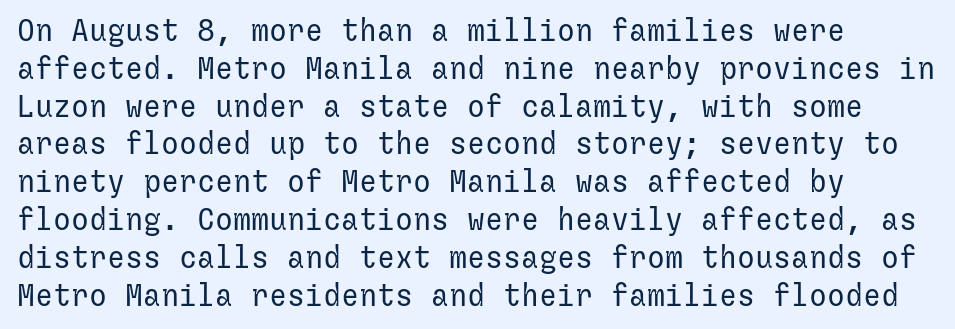
{"serif": "no", "italic": "no", "bold": "no", "weight": "regular", "width": "normal", "stroke_contrast": "low", "x_height": "medium", "underline": "no", "align": "left", "line_spacing": "normal", "line_spacing_ratio": 1.26, "letter_spacing": "normal", "letter_spacing_em": 0.0, "glyph_px": 30}
